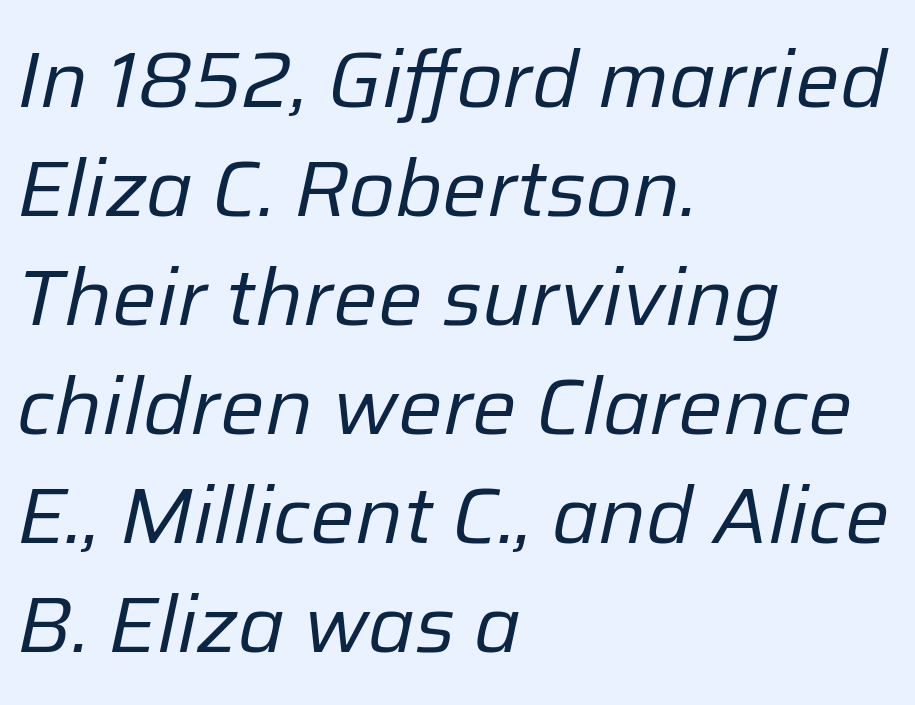
{"italic": "yes", "lean": "right", "slant_degrees": 12, "bold": "no", "weight": "regular", "width": "normal", "stroke_contrast": "low", "x_height": "medium", "monospaced": "no", "underline": "no", "align": "left", "line_spacing": "normal", "line_spacing_ratio": 1.38, "letter_spacing": "normal", "letter_spacing_em": 0.0, "glyph_px": 79}
